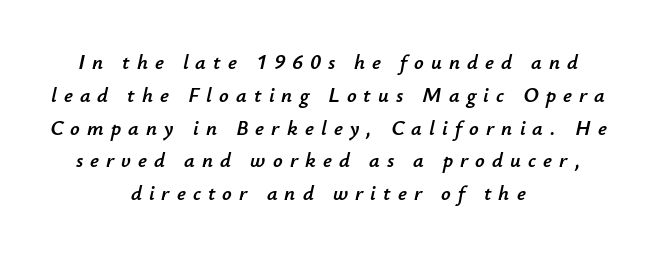
{"italic": "yes", "lean": "right", "slant_degrees": 12, "underline": "no", "align": "center", "line_spacing": "normal", "line_spacing_ratio": 1.56, "letter_spacing": "wide", "letter_spacing_em": 0.34, "glyph_px": 21}
